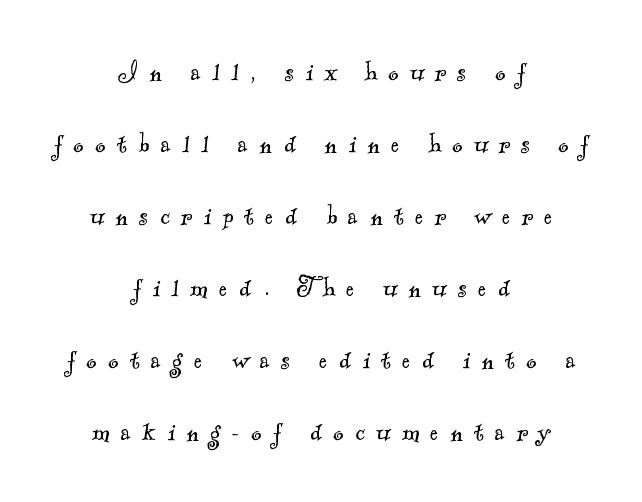
Rule under the text: the space is simply empty. Students, observe: this is what heavily led, spacious text looks like. Leftover space on each line is divided equally before and after the words. This sample has the flowing, uneven cadence of proportional lettering. Glyph-to-glyph distance is far greater than everyday printed text. The text was rendered using a seriffed face with decorative stroke endings.
